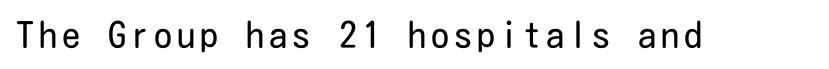
The image shows 36 px regular-weight, condensed sans-serif type, upright; set not underlined; low stroke contrast and a medium x-height.
